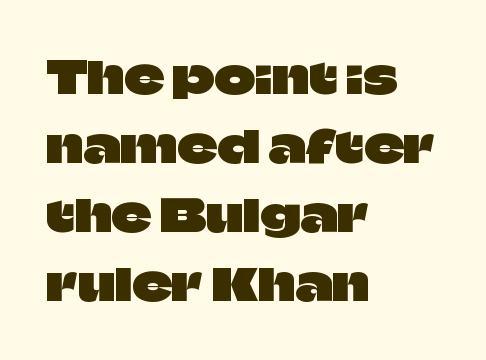
What's the leading like? Ordinary, nothing unusual. This rendering employs a face without finishing strokes, i.e., a sans-serif. Characters follow at the spacing the type designer built in. Teacher's note: observe the even left margin — that is flush-left alignment. The string is rendered with underlining switched off.
